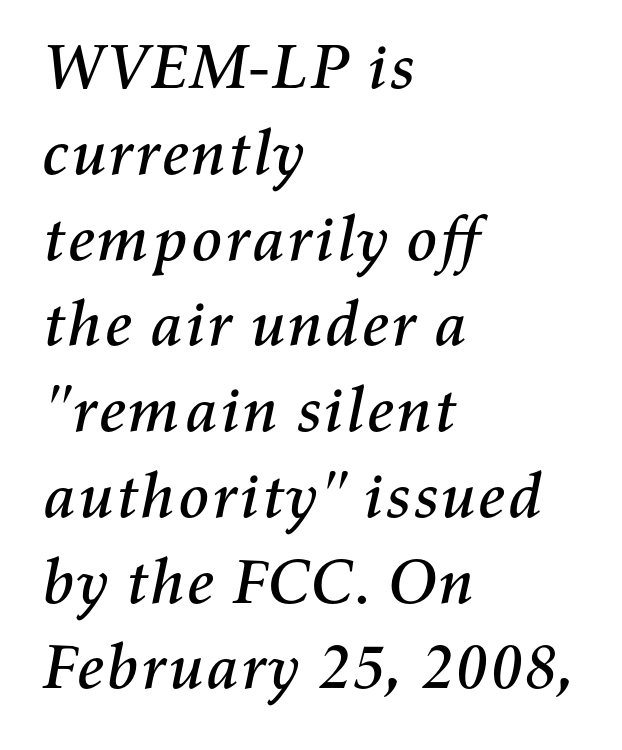
Q: Is the text italic (slanted)? A: Yes, it leans right by about 11 degrees.
Q: Is the text underlined? A: No.
Q: How is the paragraph aligned? A: Left-aligned.
Q: Is the spacing between letters normal or unusually wide? A: Normal.
Q: Is the spacing between lines tight, normal or loose? A: Normal.
Q: Width (condensed, normal, or wide)? A: Normal.
Q: Stroke contrast? A: Medium.
Q: x-height? A: Medium.
Q: Monospaced? A: No.
